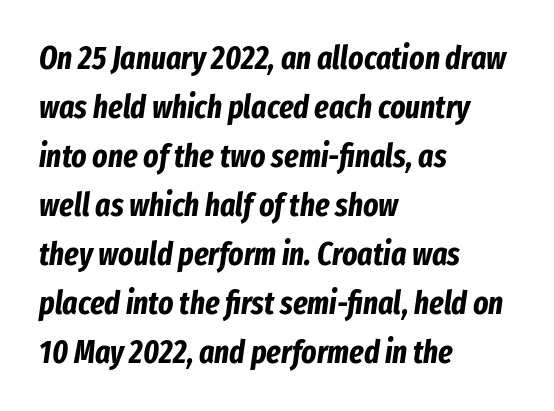
Line beginnings align vertically; line endings do not. You'd pick this weight for a headline — it's a proper bold. Character widths vary here, with narrow letters taking less room than wide ones. Vertical spacing — default. Has an underline been added? It has not.
